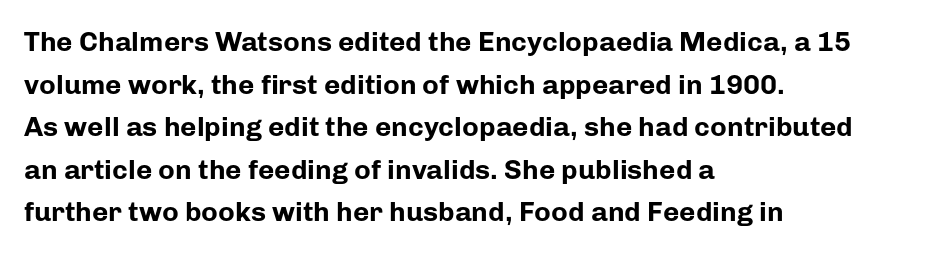
The image shows 28 px bold sans-serif type, upright; set left-aligned, normal line spacing (1.52x), normal letter spacing, not underlined; low stroke contrast and a medium x-height.
